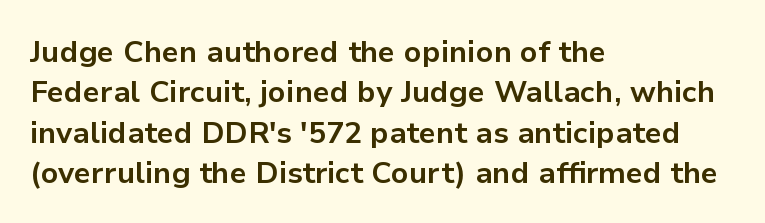
Q: Is the text bold? A: Yes.
Q: Is the text italic (slanted)? A: No, it is upright.
Q: Is the typeface a serif or a sans-serif typeface? A: Sans-serif.
Q: Is the text underlined? A: No.
Q: How is the paragraph aligned? A: Left-aligned.
Q: Is the spacing between letters normal or unusually wide? A: Normal.
Q: Is the spacing between lines tight, normal or loose? A: Normal.
Q: Width (condensed, normal, or wide)? A: Normal.
Q: Stroke contrast? A: Low.
Q: x-height? A: Medium.
Q: Monospaced? A: No.
